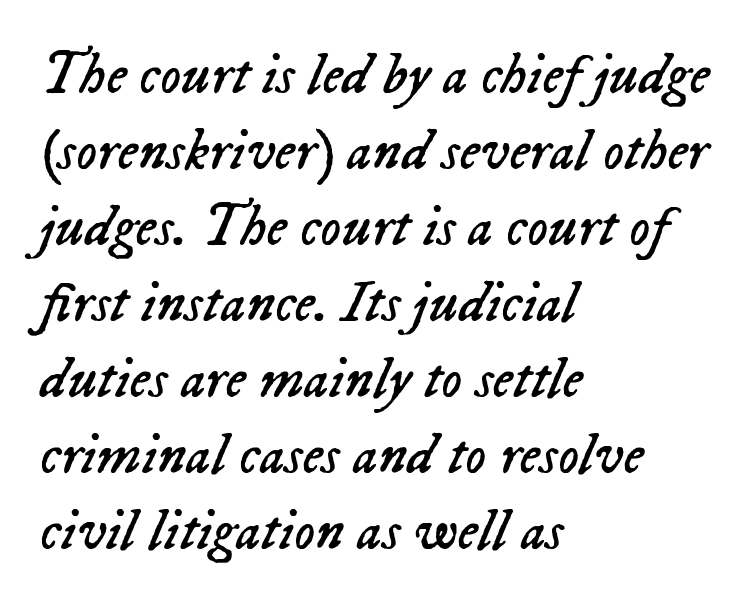
{"italic": "yes", "lean": "right", "slant_degrees": 23, "bold": "no", "weight": "regular", "width": "normal", "stroke_contrast": "low", "x_height": "medium", "monospaced": "no", "underline": "no", "align": "left", "line_spacing": "normal", "line_spacing_ratio": 1.31, "letter_spacing": "normal", "letter_spacing_em": 0.0, "glyph_px": 58}
